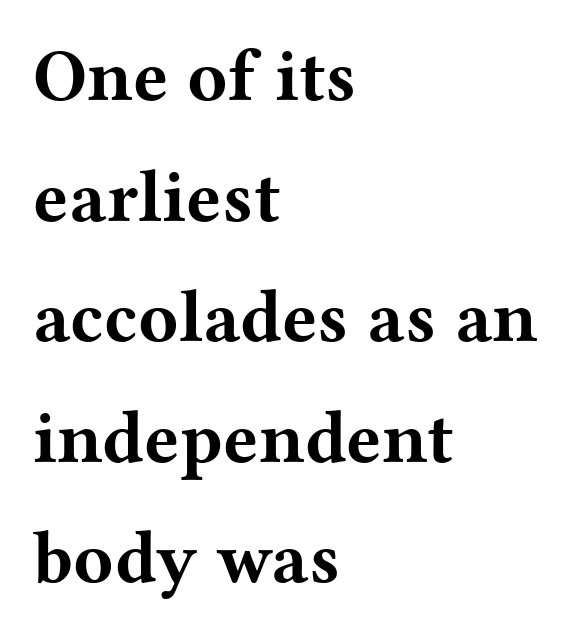
The image shows 74 px bold, wide serif type, upright; set left-aligned, normal line spacing (1.63x), normal letter spacing, not underlined; medium stroke contrast and a medium x-height.
